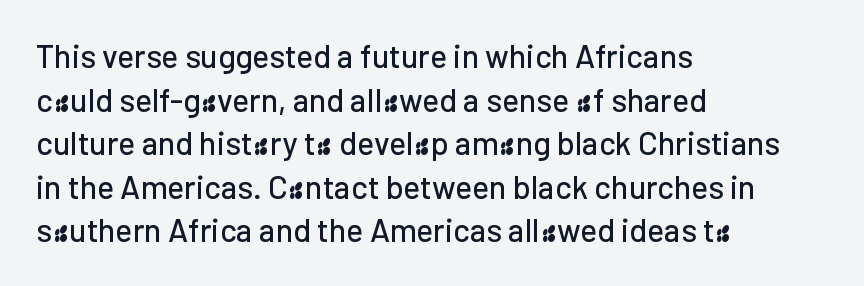
The image shows 32 px sans-serif type, upright; set left-aligned, normal line spacing (1.36x), normal letter spacing, not underlined; low stroke contrast and a medium x-height.
